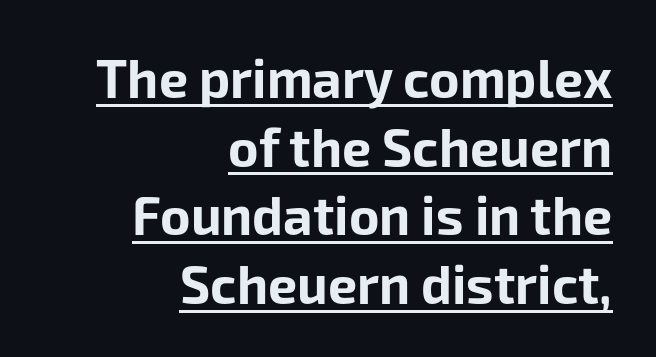
Q: Is the text bold? A: Yes.
Q: Is the text italic (slanted)? A: No, it is upright.
Q: Is the typeface a serif or a sans-serif typeface? A: Sans-serif.
Q: Is the text underlined? A: Yes.
Q: How is the paragraph aligned? A: Right-aligned.
Q: Is the spacing between letters normal or unusually wide? A: Normal.
Q: Is the spacing between lines tight, normal or loose? A: Normal.
Q: Width (condensed, normal, or wide)? A: Normal.
Q: Stroke contrast? A: Low.
Q: x-height? A: Medium.
Q: Monospaced? A: No.
